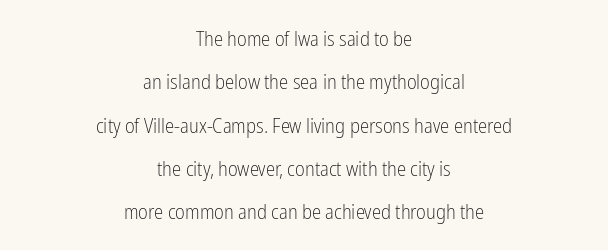
The image shows 21 px text type, upright; set centered, loose line spacing (2.06x), normal letter spacing, not underlined.
